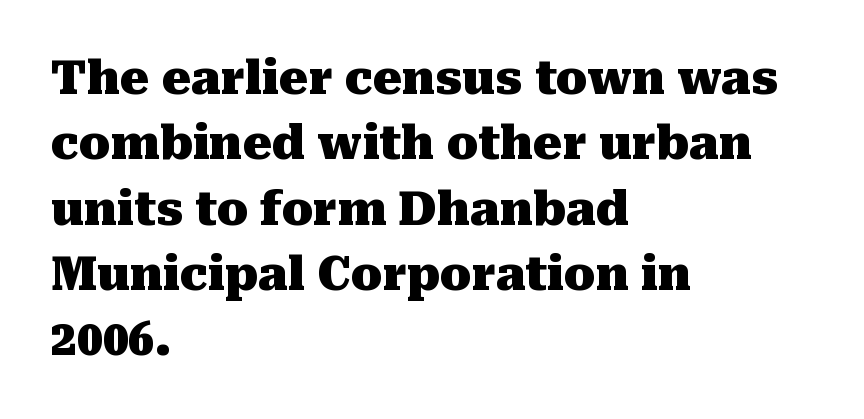
The image shows 46 px heavy serif type, upright; set left-aligned, normal line spacing (1.42x), normal letter spacing, not underlined; medium stroke contrast and a medium x-height.
